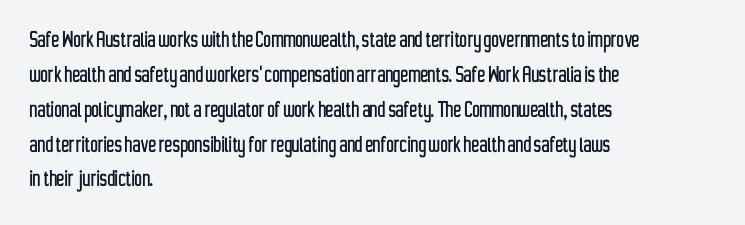
The letters stand straight up with perfectly vertical stems. Anything drawn beneath the words? Only blank space. Vertical spacing — default. Short note: letters normally spaced. Leftover space on each line is placed entirely after the last word.
